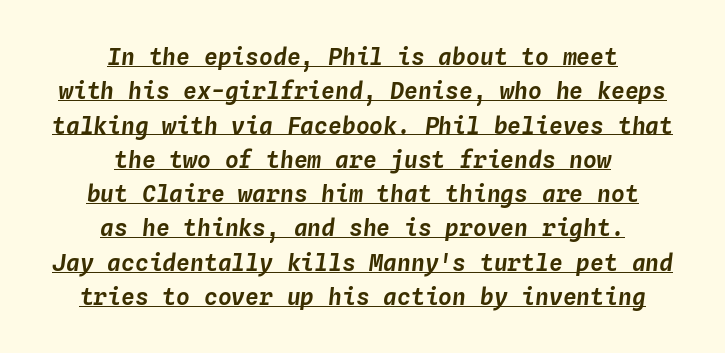
Q: Is the text italic (slanted)? A: Yes, it leans right by about 4 degrees.
Q: Is the text underlined? A: Yes.
Q: How is the paragraph aligned? A: Centered.
Q: Is the spacing between letters normal or unusually wide? A: Normal.
Q: Is the spacing between lines tight, normal or loose? A: Normal.
